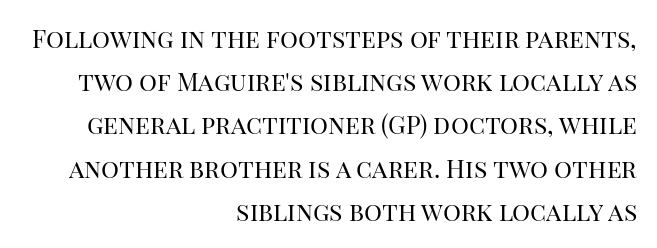
Q: Is the text bold? A: No.
Q: Is the text italic (slanted)? A: No, it is upright.
Q: Is the text underlined? A: No.
Q: How is the paragraph aligned? A: Right-aligned.
Q: Is the spacing between letters normal or unusually wide? A: Normal.
